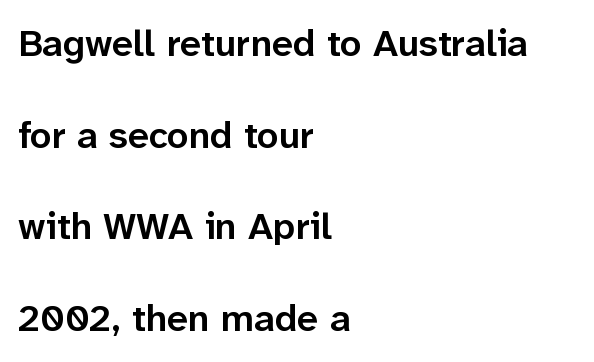
{"serif": "no", "italic": "no", "bold": "semi", "weight": "semibold", "width": "normal", "stroke_contrast": "low", "x_height": "medium", "monospaced": "no", "underline": "no", "align": "left", "line_spacing": "loose", "line_spacing_ratio": 2.41, "letter_spacing": "normal", "letter_spacing_em": 0.0, "glyph_px": 38}
